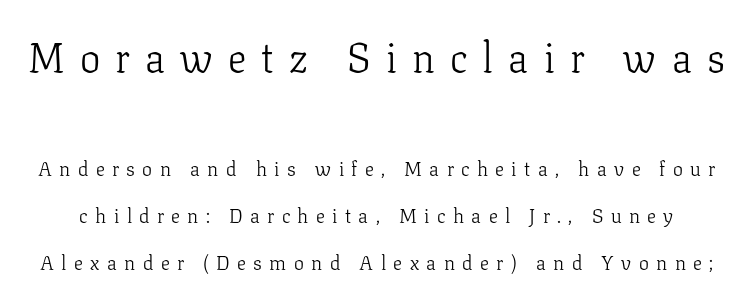
{"serif": "yes", "italic": "no", "bold": "no", "weight": "light", "width": "normal", "stroke_contrast": "low", "x_height": "medium", "monospaced": "no", "underline": "no", "line_spacing": "loose", "line_spacing_ratio": 2.35, "letter_spacing": "wide", "letter_spacing_em": 0.37, "larger_block": "first", "size_ratio": 2.05, "glyph_px": 41}
